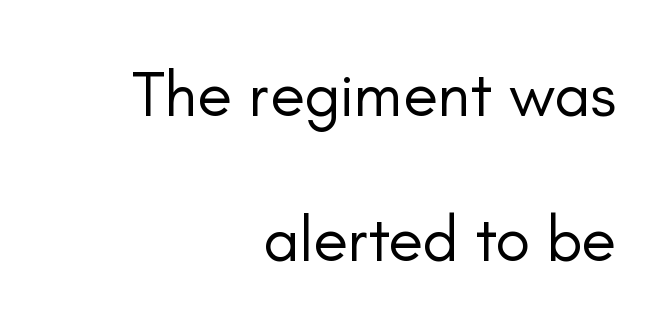
Q: Is the text bold? A: No.
Q: Is the text italic (slanted)? A: No, it is upright.
Q: Is the typeface a serif or a sans-serif typeface? A: Sans-serif.
Q: Is the text underlined? A: No.
Q: How is the paragraph aligned? A: Right-aligned.
Q: Is the spacing between letters normal or unusually wide? A: Normal.
Q: Is the spacing between lines tight, normal or loose? A: Loose.
Q: Width (condensed, normal, or wide)? A: Normal.
Q: Stroke contrast? A: Low.
Q: x-height? A: Small.
Q: Monospaced? A: No.
